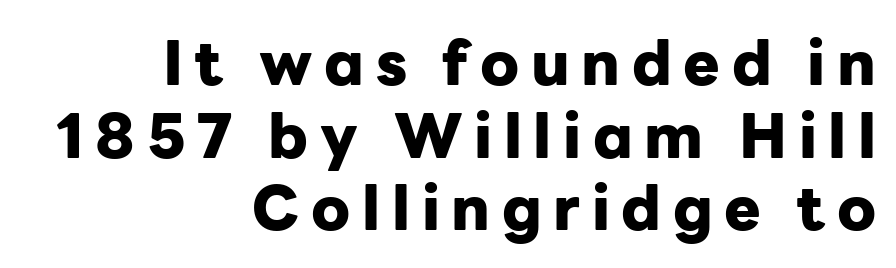
The image shows 61 px heavy sans-serif type, upright; set right-aligned, line spacing 1.19x, not underlined; low stroke contrast and a medium x-height.
